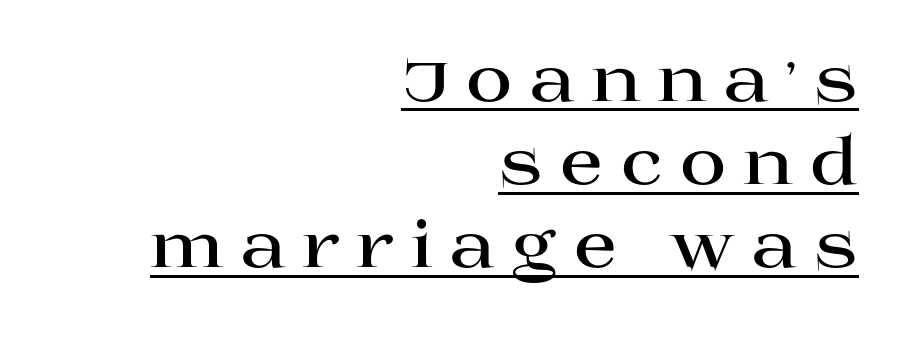
The image shows 64 px bold, wide serif type, upright; set right-aligned, normal line spacing (1.3x), unusually wide letter spacing (+0.25 em), underlined; high stroke contrast and a large x-height.
